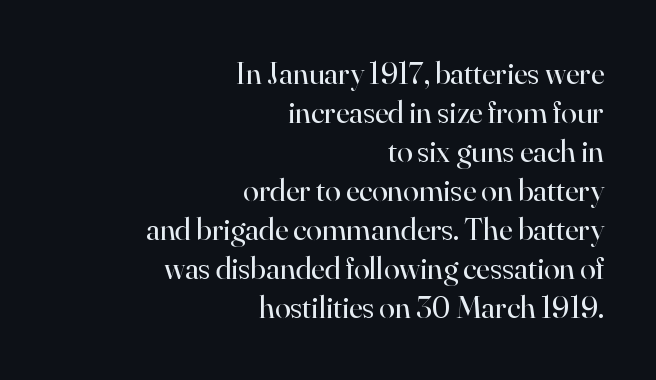
Do the letters lean? They stand straight. Is this a heavy cut? Hardly; it is regular or lighter. Glyph-to-glyph distance matches everyday printed text. Varying glyph widths throughout — classic text-font behaviour. One-word summary of the alignment: right. Lines of text with bare space underneath.
